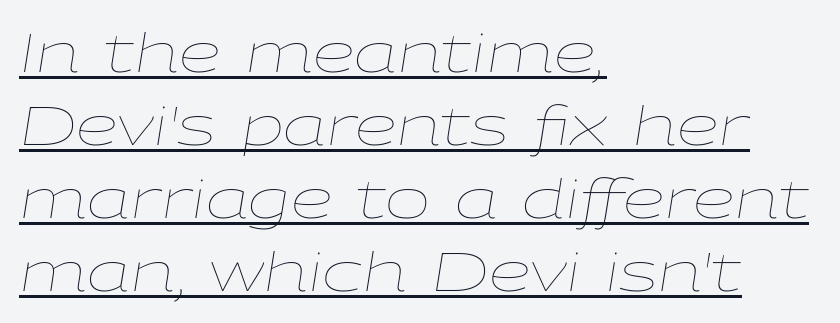
Tracking here is standard; glyphs follow each other at the usual distance. Stroke thickness stays within the range of a standard reading face or lighter. A baseline rule has been typeset under these characters. These lines are rendered in a variable-pitch font.
